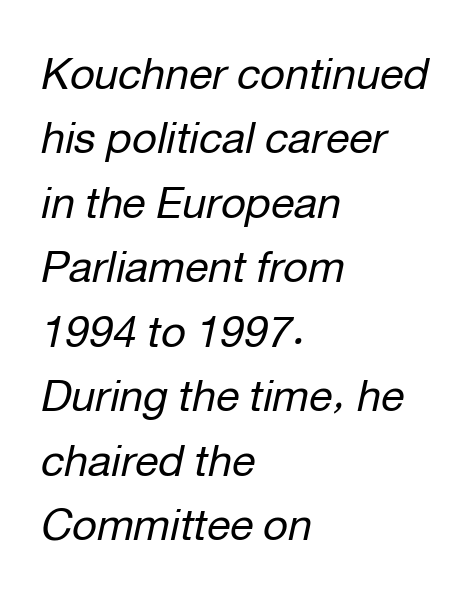
The image shows 43 px regular-weight type, italic (leaning right); set left-aligned, normal line spacing (1.5x), normal letter spacing, not underlined; low stroke contrast and a medium x-height.
